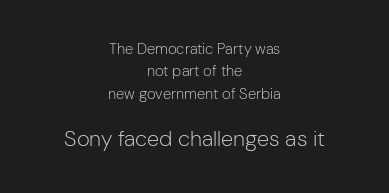
Each row of text sits above clean, open space. Words appear dense and cohesive because spacing is normal. The passage shown begins with its smaller block and ends with its larger one. The rendering uses a moderate line-height, typical for paragraphs.
